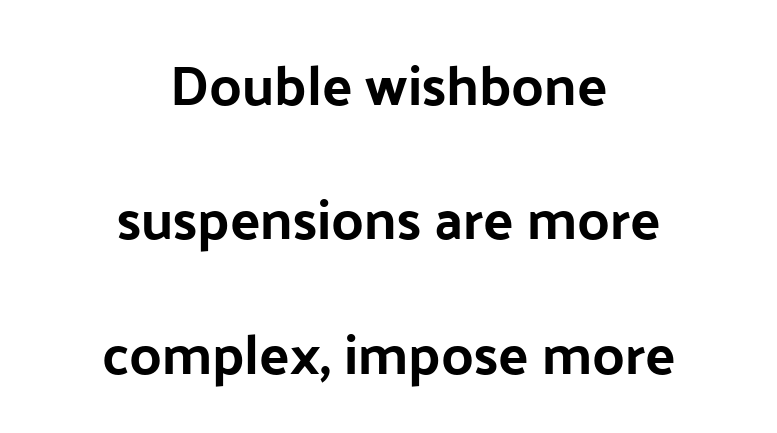
Q: Is the text bold? A: Yes.
Q: Is the text italic (slanted)? A: No, it is upright.
Q: Is the typeface a serif or a sans-serif typeface? A: Sans-serif.
Q: Is the text underlined? A: No.
Q: How is the paragraph aligned? A: Centered.
Q: Is the spacing between letters normal or unusually wide? A: Normal.
Q: Is the spacing between lines tight, normal or loose? A: Loose.
Q: Width (condensed, normal, or wide)? A: Normal.
Q: Stroke contrast? A: Low.
Q: x-height? A: Medium.
Q: Monospaced? A: No.
